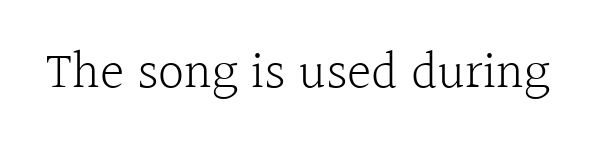
{"serif": "yes", "italic": "no", "bold": "no", "weight": "light", "width": "normal", "x_height": "medium", "monospaced": "no", "underline": "no", "letter_spacing": "normal", "letter_spacing_em": 0.0, "glyph_px": 52}
